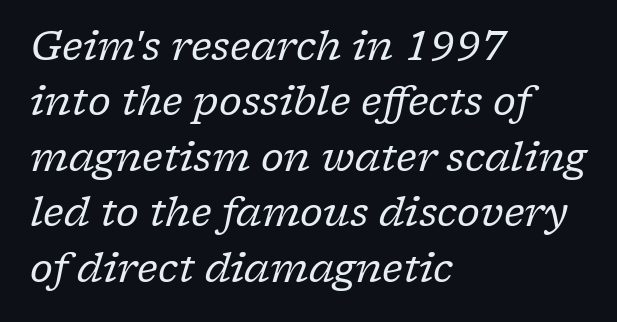
Weight: not bold — regular or lighter. Rule under the text: the space is simply empty. The glyphs look as if they've been sheared to an angle. Are there feet on the stems? There are — it's a serif.
